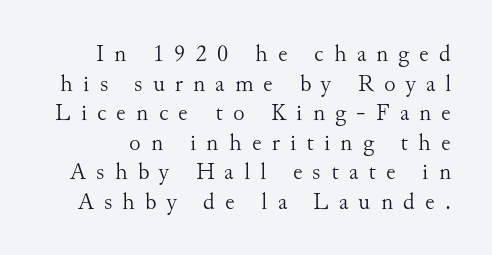
{"italic": "no", "bold": "no", "underline": "no", "line_spacing_ratio": 1.23, "letter_spacing": "wide", "letter_spacing_em": 0.42, "glyph_px": 24}
